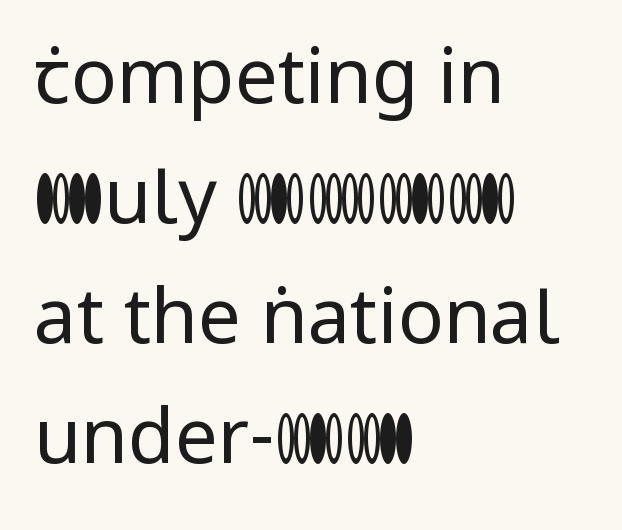
Q: Is the text bold? A: No.
Q: Is the text italic (slanted)? A: No, it is upright.
Q: Is the typeface a serif or a sans-serif typeface? A: Sans-serif.
Q: Is the text underlined? A: No.
Q: How is the paragraph aligned? A: Left-aligned.
Q: Is the spacing between letters normal or unusually wide? A: Normal.
Q: Is the spacing between lines tight, normal or loose? A: Normal.
Q: Width (condensed, normal, or wide)? A: Normal.
Q: Stroke contrast? A: Low.
Q: x-height? A: Medium.
Q: Monospaced? A: No.
